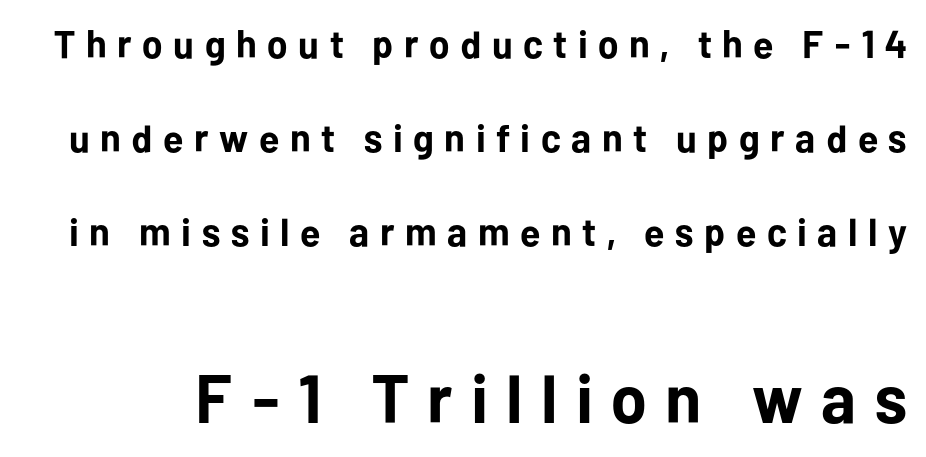
Q: Is the text bold? A: Yes.
Q: Is the text italic (slanted)? A: No, it is upright.
Q: Is the typeface a serif or a sans-serif typeface? A: Sans-serif.
Q: Is the text underlined? A: No.
Q: Is the spacing between letters normal or unusually wide? A: Unusually wide.
Q: Is the spacing between lines tight, normal or loose? A: Loose.
Q: Which block of text is set in a larger size, the first (top) or the second (bottom)? A: The second (bottom) one.
Q: Width (condensed, normal, or wide)? A: Normal.
Q: Stroke contrast? A: Low.
Q: x-height? A: Medium.
Q: Monospaced? A: No.
